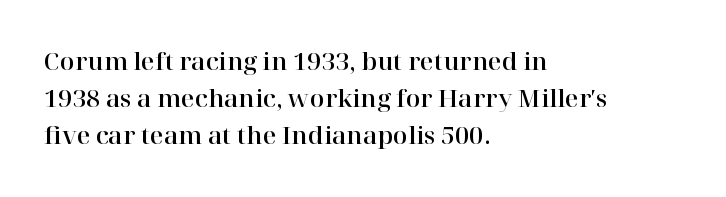
The image shows 24 px text type, upright; set left-aligned, normal line spacing (1.55x), normal letter spacing, not underlined.
